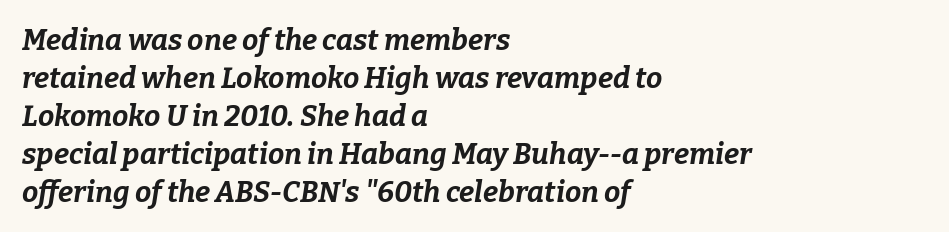
Q: Is the text bold? A: Yes.
Q: Is the text italic (slanted)? A: Yes, it leans right by about 9 degrees.
Q: Is the text underlined? A: No.
Q: How is the paragraph aligned? A: Left-aligned.
Q: Is the spacing between letters normal or unusually wide? A: Normal.
Q: Is the spacing between lines tight, normal or loose? A: Normal.
Q: Width (condensed, normal, or wide)? A: Normal.
Q: Stroke contrast? A: Low.
Q: x-height? A: Medium.
Q: Monospaced? A: No.
